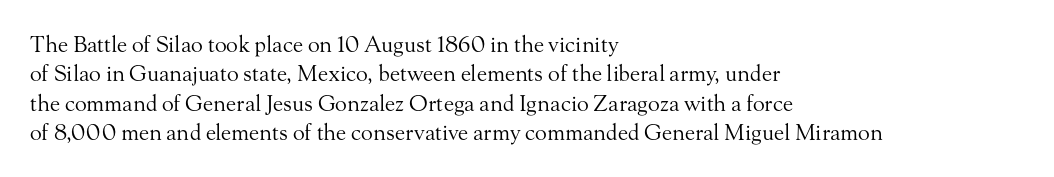
The image shows 22 px text type, upright; set left-aligned, normal line spacing (1.33x), normal letter spacing, not underlined.
